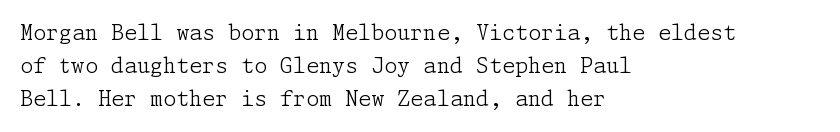
Q: Is the text bold? A: No.
Q: Is the text italic (slanted)? A: No, it is upright.
Q: Is the text underlined? A: No.
Q: How is the paragraph aligned? A: Left-aligned.
Q: Is the spacing between letters normal or unusually wide? A: Normal.
Q: Is the spacing between lines tight, normal or loose? A: Normal.
